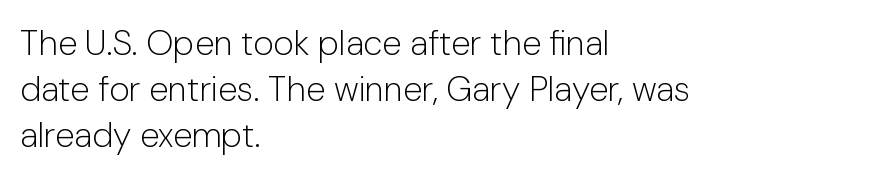
The image shows 35 px light sans-serif type, upright; set left-aligned, normal line spacing (1.31x), normal letter spacing, not underlined; low stroke contrast and a medium x-height.
